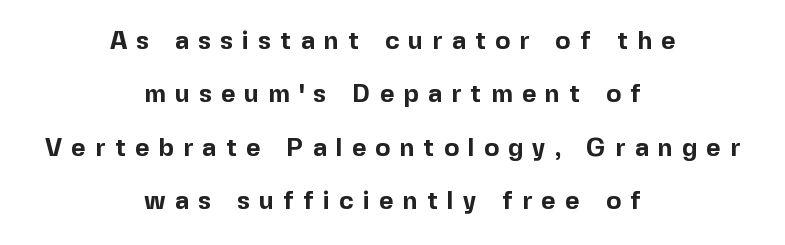
{"italic": "no", "bold": "yes", "underline": "no", "align": "center", "line_spacing": "loose", "line_spacing_ratio": 2.14, "letter_spacing": "wide", "letter_spacing_em": 0.37, "glyph_px": 25}
